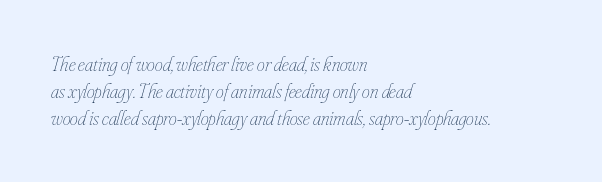
{"italic": "yes", "lean": "right", "slant_degrees": 16, "bold": "no", "underline": "no", "align": "left", "line_spacing": "normal", "line_spacing_ratio": 1.35, "letter_spacing": "normal", "letter_spacing_em": 0.0, "glyph_px": 20}
